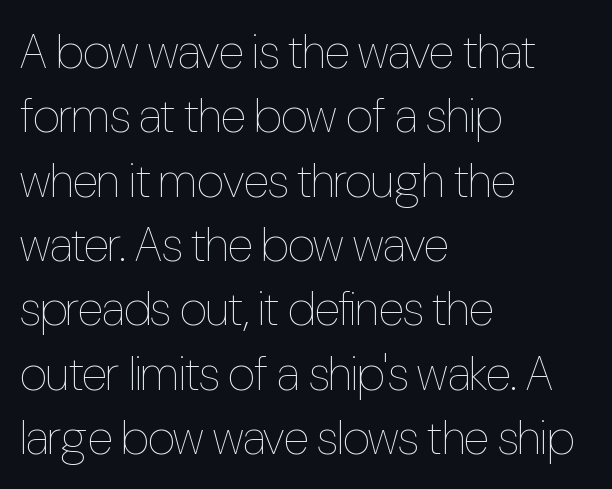
The image shows 48 px thin, condensed type, upright; set left-aligned, normal line spacing (1.34x), normal letter spacing, not underlined; low stroke contrast and a medium x-height.
